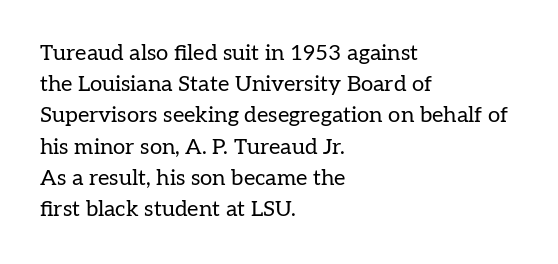
Every row of glyphs begins at an identical x-position on the left. The typesetting does not lean heavy: it is not bold. One glance says typical: line gaps are just what's usual. Underlining? Definitely not there.
